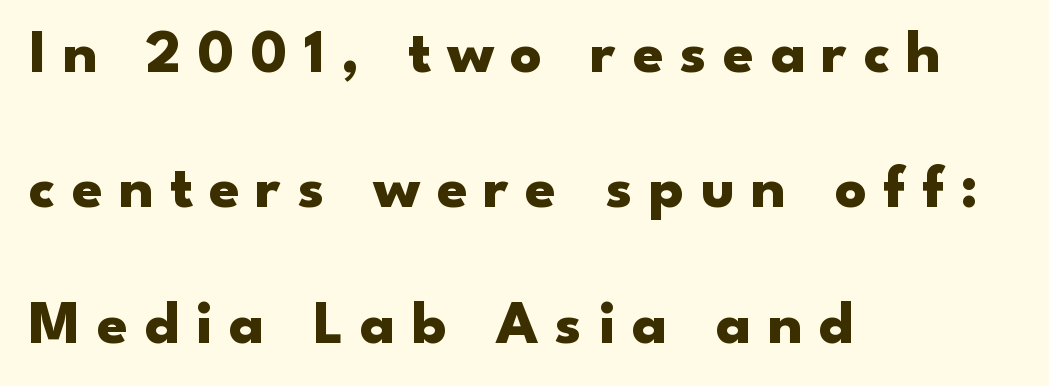
The image shows 61 px heavy, wide sans-serif type, upright; set left-aligned, loose line spacing (2.22x), unusually wide letter spacing (+0.27 em), not underlined; low stroke contrast and a small x-height.
